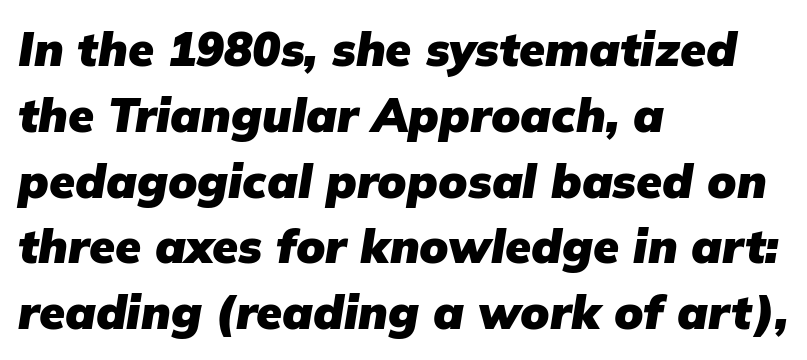
{"italic": "yes", "lean": "right", "slant_degrees": 9, "bold": "yes", "weight": "heavy", "width": "normal", "stroke_contrast": "low", "x_height": "medium", "monospaced": "no", "underline": "no", "align": "left", "line_spacing": "normal", "line_spacing_ratio": 1.4, "letter_spacing": "normal", "letter_spacing_em": 0.0, "glyph_px": 47}
